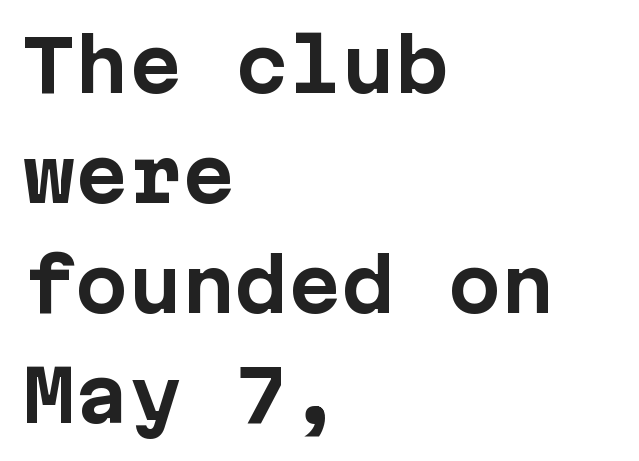
{"serif": "no", "italic": "no", "bold": "yes", "weight": "bold", "width": "normal", "stroke_contrast": "low", "x_height": "medium", "monospaced": "yes", "underline": "no", "align": "left", "line_spacing": "normal", "line_spacing_ratio": 1.55, "letter_spacing": "normal", "letter_spacing_em": 0.0, "glyph_px": 71}
